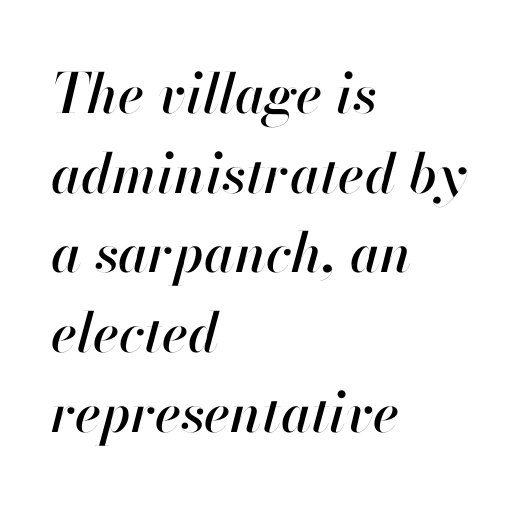
{"italic": "yes", "lean": "right", "slant_degrees": 13, "width": "normal", "stroke_contrast": "high", "x_height": "small", "monospaced": "no", "underline": "no", "align": "left", "line_spacing": "normal", "line_spacing_ratio": 1.45, "letter_spacing": "normal", "letter_spacing_em": 0.0, "glyph_px": 55}
